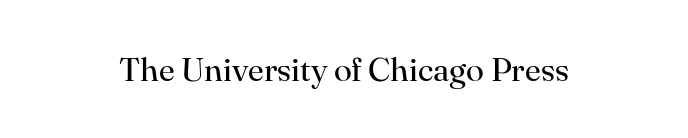
Do the characters align in a grid? No, the font is proportional. There is no visible air inserted between adjacent glyphs. The typeface has the unassuming heft of standard copy or less. The baseline area is clear.
